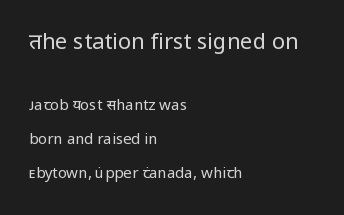
Q: Is the text bold? A: No.
Q: Is the text italic (slanted)? A: No, it is upright.
Q: Is the text underlined? A: No.
Q: How is the paragraph aligned? A: Left-aligned.
Q: Is the spacing between letters normal or unusually wide? A: Normal.
Q: Is the spacing between lines tight, normal or loose? A: Loose.
Q: Which block of text is set in a larger size, the first (top) or the second (bottom)? A: The first (top) one.
